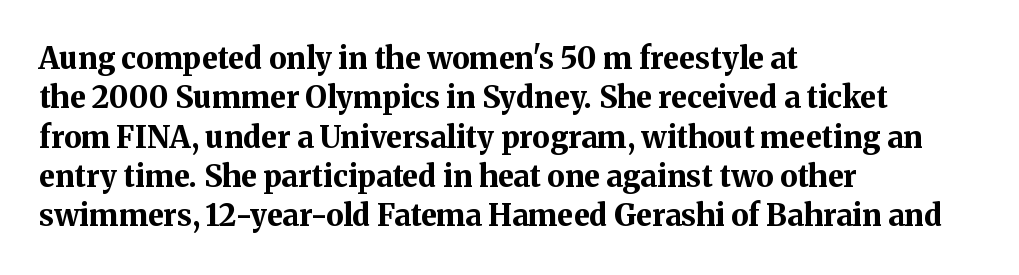
{"serif": "yes", "italic": "no", "bold": "yes", "weight": "bold", "width": "normal", "stroke_contrast": "medium", "x_height": "medium", "monospaced": "no", "underline": "no", "align": "left", "line_spacing": "normal", "line_spacing_ratio": 1.31, "letter_spacing": "normal", "letter_spacing_em": 0.0, "glyph_px": 30}
